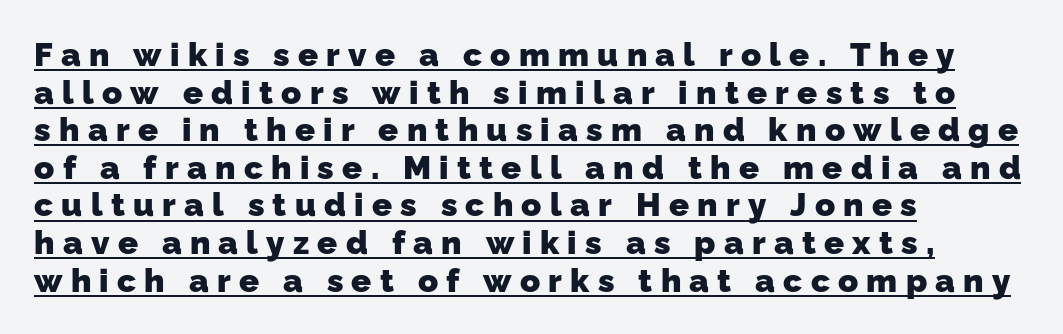
Heavy-handed strokes throughout: this text is bold. Varying glyph widths throughout — classic text-font behaviour. Reading down the block, your eye returns to a fixed left position each line. A rule runs beneath these lines of type. The designer dialed line spacing down below the default. Compared with typical body copy, the letter spacing here is much looser.
